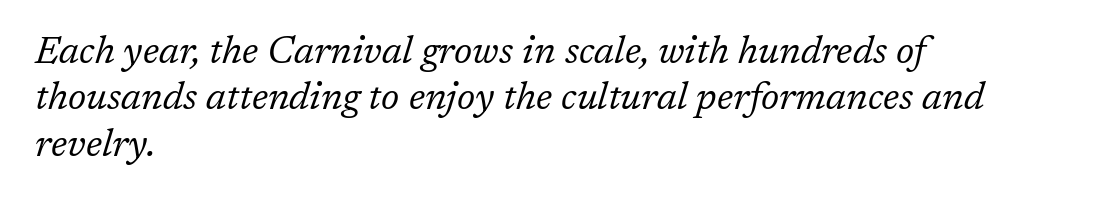
Q: Is the text bold? A: No.
Q: Is the text italic (slanted)? A: Yes, it leans right by about 17 degrees.
Q: Is the typeface a serif or a sans-serif typeface? A: Serif.
Q: Is the text underlined? A: No.
Q: How is the paragraph aligned? A: Left-aligned.
Q: Is the spacing between letters normal or unusually wide? A: Normal.
Q: Width (condensed, normal, or wide)? A: Normal.
Q: Stroke contrast? A: Low.
Q: x-height? A: Medium.
Q: Monospaced? A: No.
